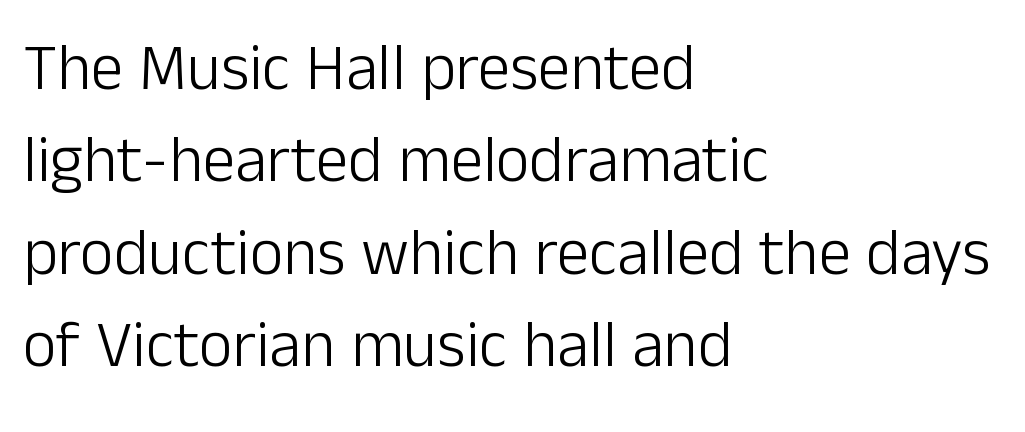
{"serif": "no", "italic": "no", "bold": "no", "weight": "light", "width": "normal", "stroke_contrast": "low", "x_height": "medium", "monospaced": "no", "underline": "no", "align": "left", "line_spacing": "normal", "line_spacing_ratio": 1.42, "letter_spacing": "normal", "letter_spacing_em": 0.0, "glyph_px": 65}
